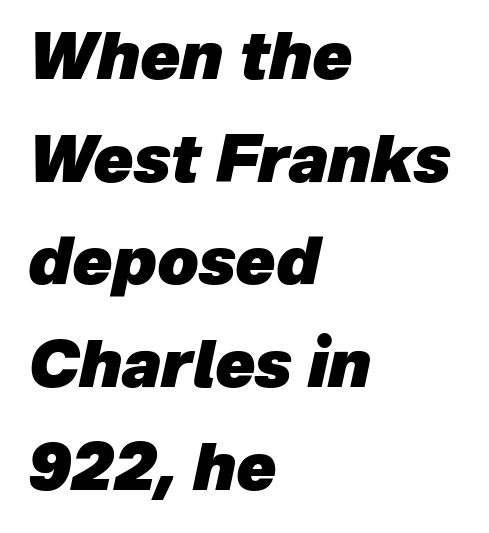
Between one letter and the next there's only the usual sliver of space. The setting favours the left margin, as ordinary paragraphs usually do. Quick note: underline off. The font is running at its bold setting. Proportional: the letters do not fall into vertical columns.
